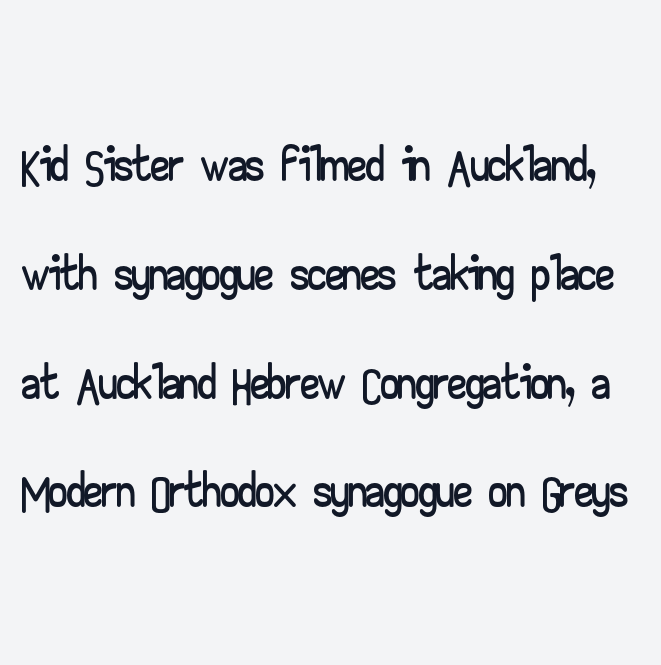
The image shows 73 px wide sans-serif type, upright; set normal line spacing (1.49x), normal letter spacing, not underlined; low stroke contrast and a small x-height.
